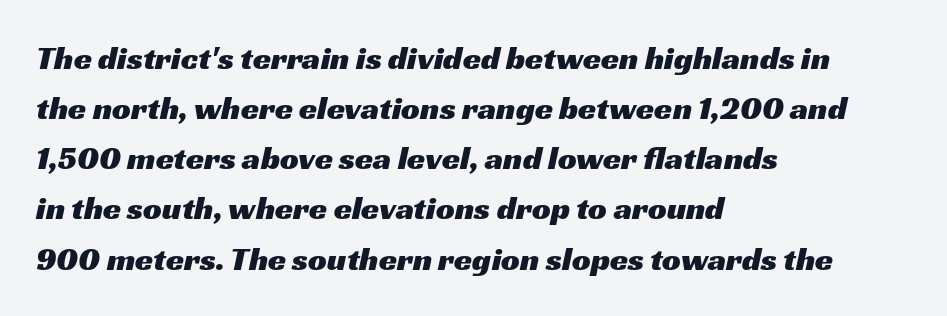
The image shows 33 px wide sans-serif type; set left-aligned, normal line spacing (1.52x), normal letter spacing, not underlined; medium stroke contrast and a medium x-height.
